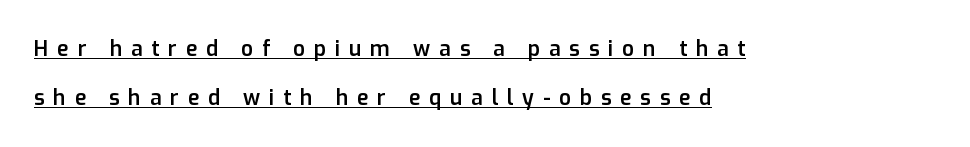
{"italic": "no", "bold": "semi", "underline": "yes", "align": "left", "line_spacing": "loose", "line_spacing_ratio": 2.35, "letter_spacing": "wide", "letter_spacing_em": 0.42, "glyph_px": 21}
